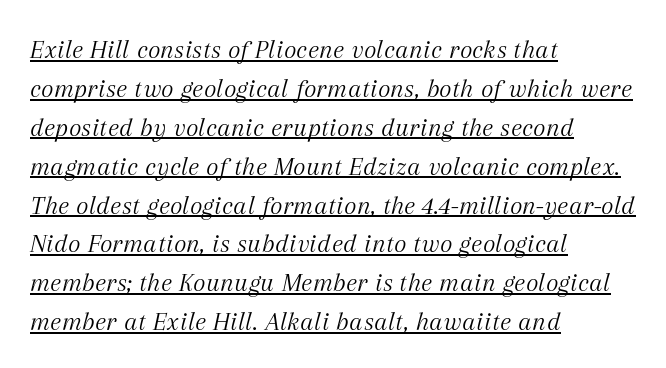
{"italic": "yes", "lean": "right", "slant_degrees": 12, "bold": "no", "underline": "yes", "align": "left", "line_spacing": "normal", "line_spacing_ratio": 1.44, "letter_spacing": "normal", "letter_spacing_em": 0.0, "glyph_px": 27}
